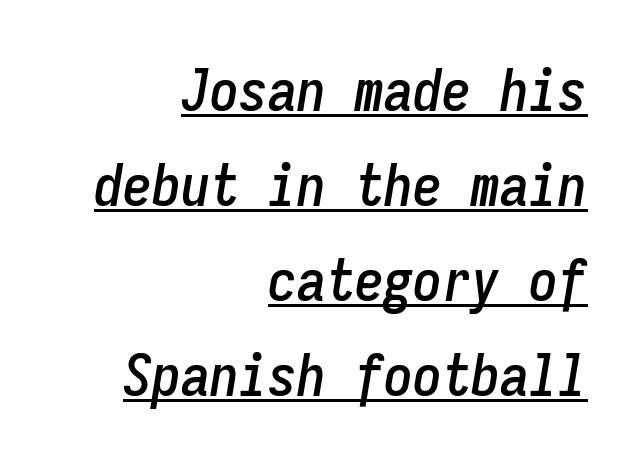
The image shows 58 px condensed type, italic (leaning right), monospaced; set right-aligned, normal line spacing (1.64x), normal letter spacing, underlined; low stroke contrast and a medium x-height.
